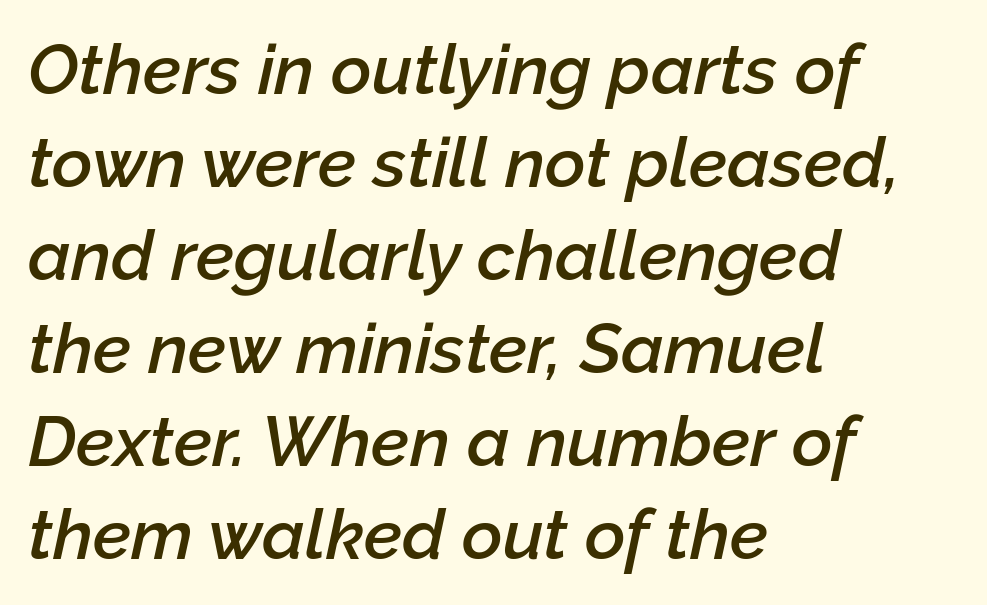
Q: Is the text bold? A: Semi-bold.
Q: Is the text italic (slanted)? A: Yes, it leans right by about 12 degrees.
Q: Is the text underlined? A: No.
Q: How is the paragraph aligned? A: Left-aligned.
Q: Is the spacing between letters normal or unusually wide? A: Normal.
Q: Is the spacing between lines tight, normal or loose? A: Normal.
Q: Width (condensed, normal, or wide)? A: Normal.
Q: Stroke contrast? A: Low.
Q: x-height? A: Medium.
Q: Monospaced? A: No.
